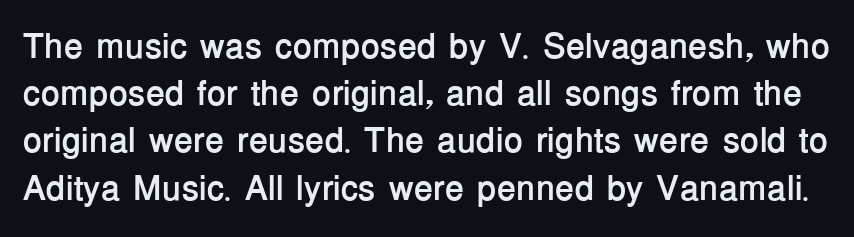
The image shows 35 px semibold sans-serif type, upright; set normal line spacing (1.35x), normal letter spacing, not underlined; low stroke contrast and a medium x-height.
